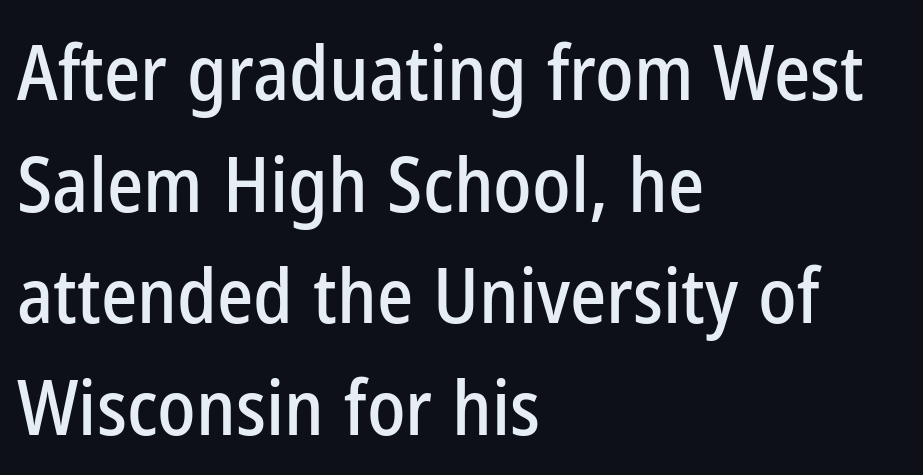
Q: Is the text italic (slanted)? A: No, it is upright.
Q: Is the typeface a serif or a sans-serif typeface? A: Sans-serif.
Q: Is the text underlined? A: No.
Q: How is the paragraph aligned? A: Left-aligned.
Q: Is the spacing between letters normal or unusually wide? A: Normal.
Q: Is the spacing between lines tight, normal or loose? A: Normal.
Q: Width (condensed, normal, or wide)? A: Condensed.
Q: Stroke contrast? A: Low.
Q: x-height? A: Medium.
Q: Monospaced? A: No.
